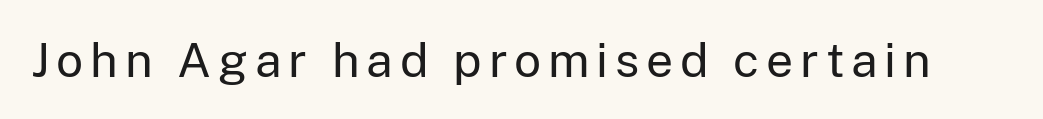
{"serif": "no", "italic": "no", "bold": "no", "weight": "regular", "width": "normal", "stroke_contrast": "low", "x_height": "medium", "monospaced": "no", "underline": "no", "glyph_px": 48}
